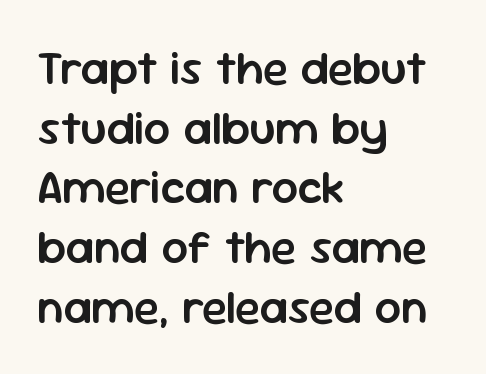
The image shows 47 px semibold sans-serif type, upright; set left-aligned, normal line spacing (1.27x), normal letter spacing, not underlined; low stroke contrast and a medium x-height.
